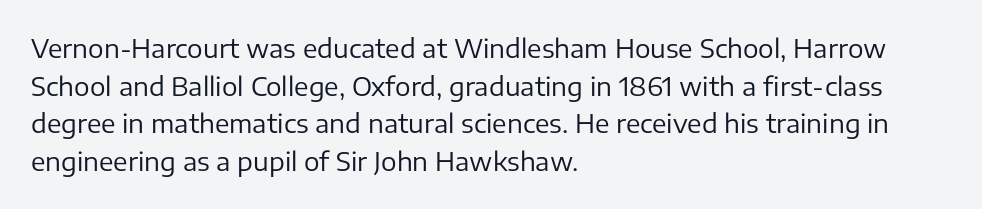
{"italic": "no", "bold": "no", "underline": "no", "align": "left", "line_spacing": "normal", "line_spacing_ratio": 1.45, "letter_spacing": "normal", "letter_spacing_em": 0.0, "glyph_px": 26}
